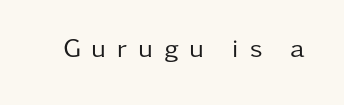
Letter spacing: wide. Has an underline been added? It has not. A typesetter would mark this as roman, not italic. No heavy texture on the line: the type isn't bold.
